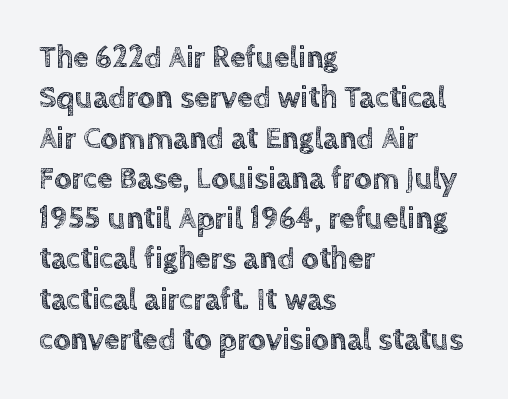
{"italic": "no", "width": "normal", "x_height": "large", "monospaced": "no", "underline": "no", "align": "left", "line_spacing": "normal", "line_spacing_ratio": 1.3, "letter_spacing": "normal", "letter_spacing_em": 0.0, "glyph_px": 31}
